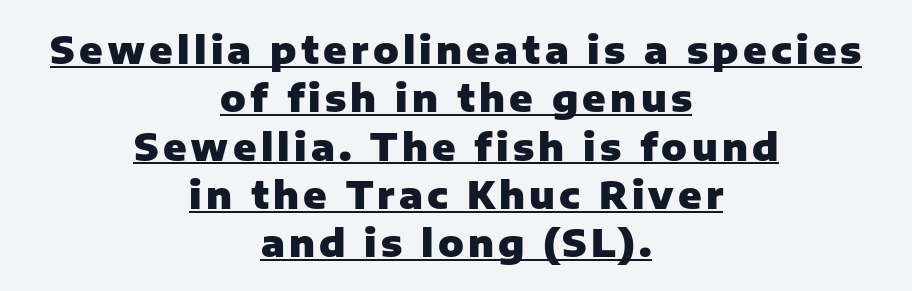
Q: Is the text bold? A: Yes.
Q: Is the text italic (slanted)? A: No, it is upright.
Q: Is the typeface a serif or a sans-serif typeface? A: Sans-serif.
Q: Is the text underlined? A: Yes.
Q: How is the paragraph aligned? A: Centered.
Q: Is the spacing between lines tight, normal or loose? A: Normal.
Q: Width (condensed, normal, or wide)? A: Normal.
Q: Stroke contrast? A: Low.
Q: x-height? A: Medium.
Q: Monospaced? A: No.
